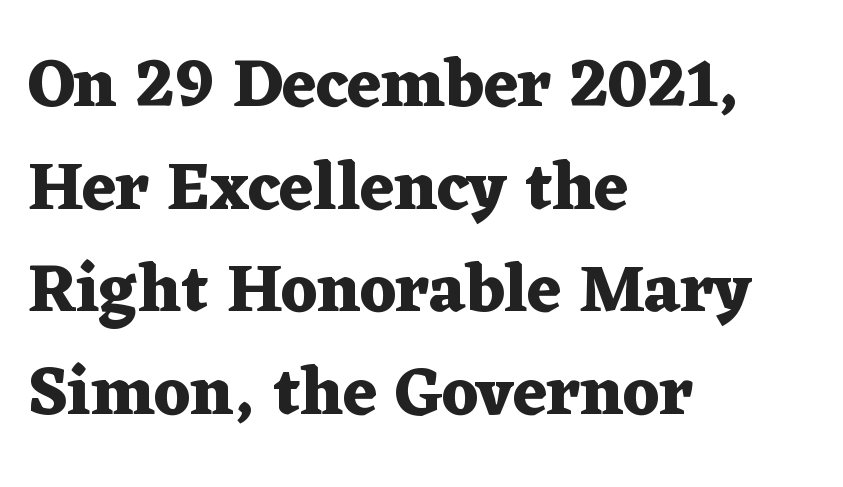
The image shows 68 px heavy, wide serif type, upright; set left-aligned, normal line spacing (1.51x), normal letter spacing, not underlined; medium stroke contrast and a medium x-height.
